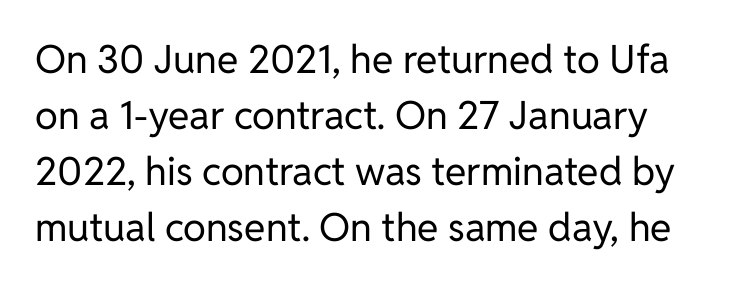
{"serif": "no", "italic": "no", "bold": "no", "weight": "regular", "width": "normal", "stroke_contrast": "low", "x_height": "medium", "monospaced": "no", "underline": "no", "align": "left", "line_spacing": "normal", "line_spacing_ratio": 1.44, "letter_spacing": "normal", "letter_spacing_em": 0.0, "glyph_px": 39}
